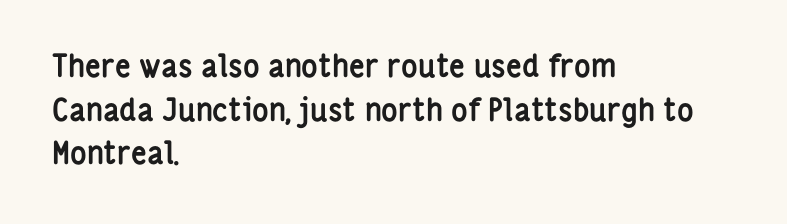
{"serif": "no", "italic": "no", "bold": "yes", "weight": "semibold", "width": "condensed", "stroke_contrast": "low", "x_height": "medium", "monospaced": "no", "underline": "no", "align": "left", "line_spacing": "normal", "line_spacing_ratio": 1.41, "letter_spacing": "normal", "letter_spacing_em": 0.0, "glyph_px": 31}
